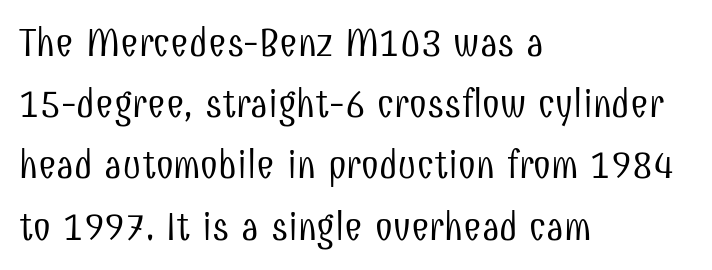
The image shows 40 px light, condensed sans-serif type, upright; set left-aligned, normal line spacing (1.53x), normal letter spacing, not underlined; low stroke contrast and a medium x-height.
